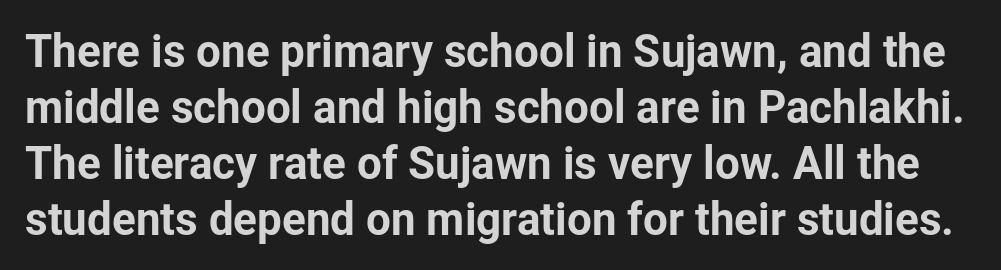
{"serif": "no", "italic": "no", "width": "normal", "stroke_contrast": "low", "x_height": "medium", "monospaced": "no", "underline": "no", "line_spacing": "normal", "line_spacing_ratio": 1.27, "letter_spacing": "normal", "letter_spacing_em": 0.0, "glyph_px": 44}
